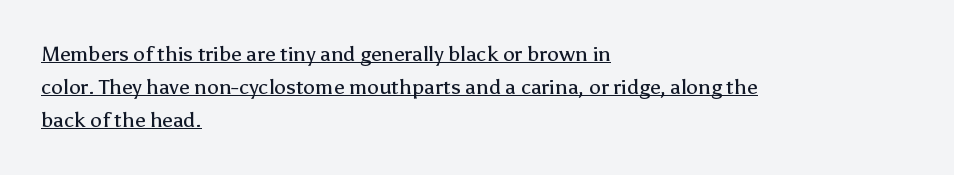
Think standard paragraph weight, or any step lighter than that. The typography opts for an upright posture over an oblique one. The rag falls on the right side of this text block. The face used here appears with an underline applied. Leading: standard. Here the glyphs are tracked normally, forming tight word shapes.
